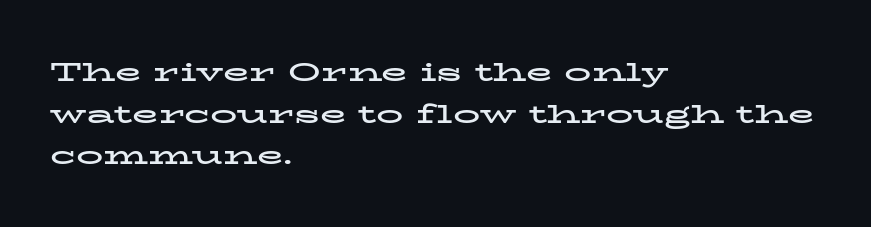
The image shows 27 px bold type, upright; set left-aligned, normal line spacing (1.54x), normal letter spacing, not underlined.
